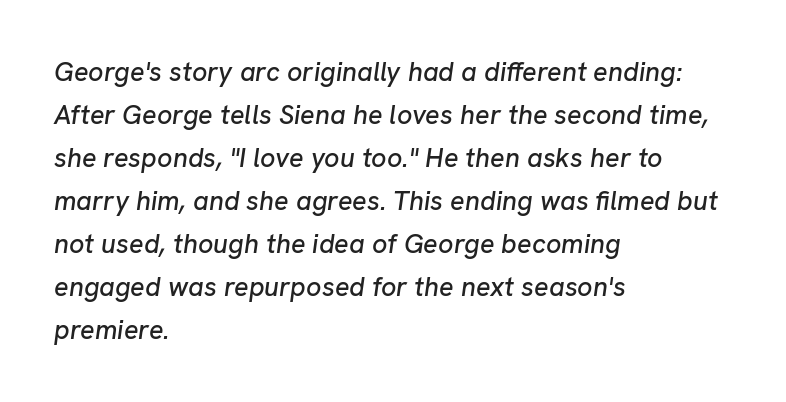
{"italic": "yes", "lean": "right", "slant_degrees": 8, "underline": "no", "align": "left", "line_spacing": "normal", "line_spacing_ratio": 1.59, "letter_spacing": "normal", "letter_spacing_em": 0.0, "glyph_px": 27}
